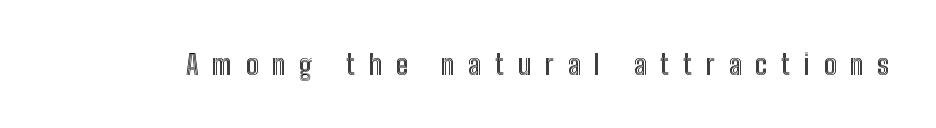
Q: Is the text italic (slanted)? A: No, it is upright.
Q: Is the text underlined? A: No.
Q: Is the spacing between letters normal or unusually wide? A: Unusually wide.
Q: Width (condensed, normal, or wide)? A: Condensed.
Q: x-height? A: Medium.
Q: Monospaced? A: No.
